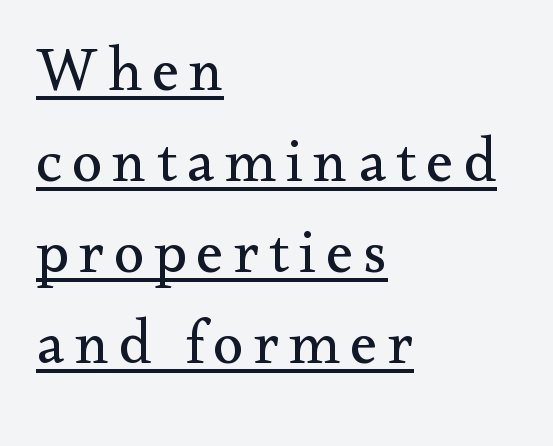
{"serif": "yes", "italic": "no", "bold": "no", "weight": "regular", "width": "normal", "stroke_contrast": "medium", "x_height": "small", "monospaced": "no", "underline": "yes", "align": "left", "line_spacing": "normal", "line_spacing_ratio": 1.47, "glyph_px": 62}
